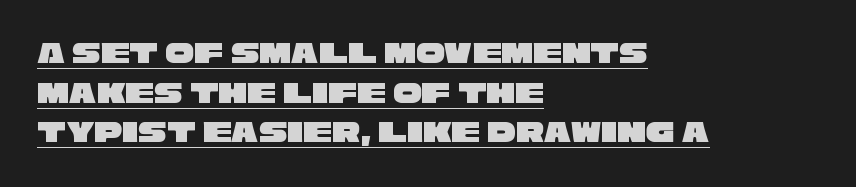
The image shows 32 px wide sans-serif type; set left-aligned, line spacing 1.24x, normal letter spacing, underlined; low stroke contrast and a large x-height.
